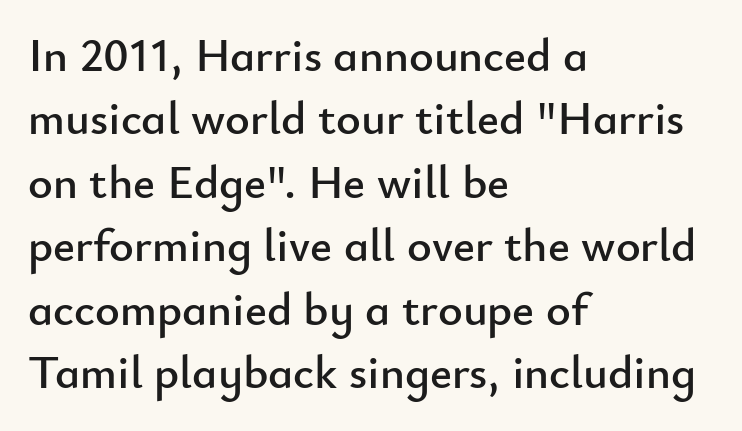
The image shows 47 px sans-serif type, upright; set left-aligned, normal line spacing (1.35x), normal letter spacing, not underlined; low stroke contrast and a small x-height.
